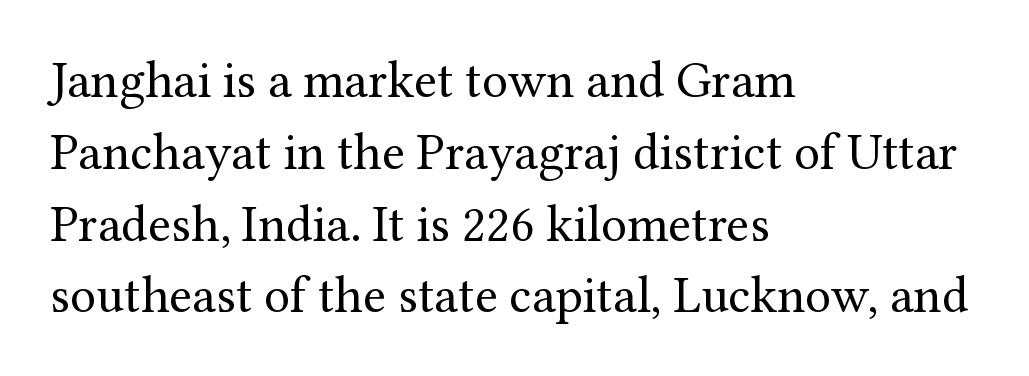
{"serif": "yes", "italic": "no", "bold": "no", "weight": "regular", "width": "normal", "stroke_contrast": "medium", "x_height": "medium", "monospaced": "no", "underline": "no", "align": "left", "line_spacing": "normal", "line_spacing_ratio": 1.38, "letter_spacing": "normal", "letter_spacing_em": 0.0, "glyph_px": 52}
